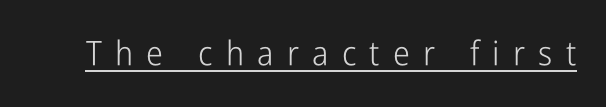
The image shows 34 px light, condensed sans-serif type, upright; set unusually wide letter spacing (+0.39 em), underlined; low stroke contrast and a medium x-height.
